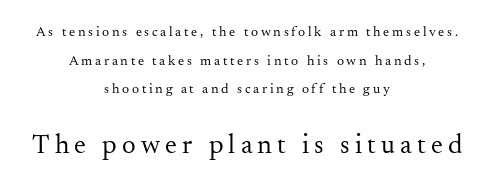
The image shows 27 px text type, upright; set centered, loose line spacing (2.05x), not underlined; the second (bottom) block is 1.93x larger.
